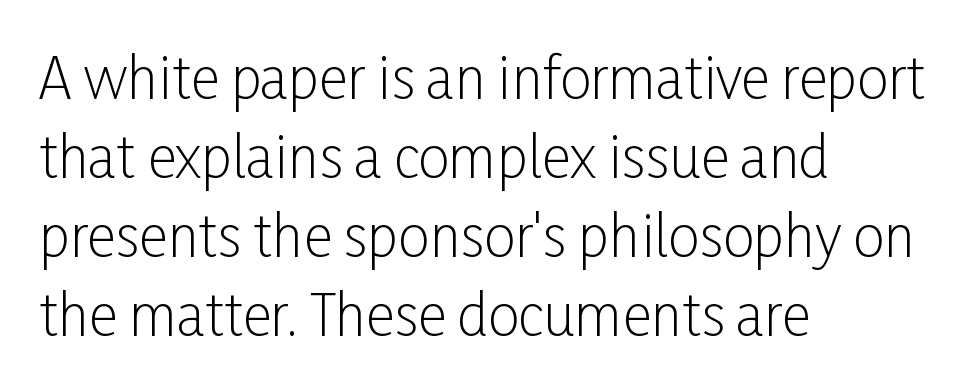
Posture: vertical. No extra tracking has been applied to these lines. Is the block centered? No — it sits flush against the left margin. No feet cap the strokes, marking this as sans-serif type. Evenly set lines give the paragraph a standard silhouette.
